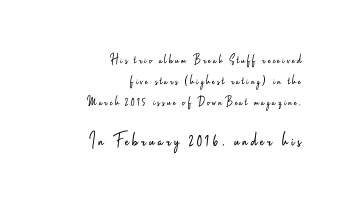
The space between consecutive lines is moderate. The strip under each line holds only bare page. These lines stack with their right ends in a neat column. The block sitting lower on the canvas is the one with enlarged characters.
